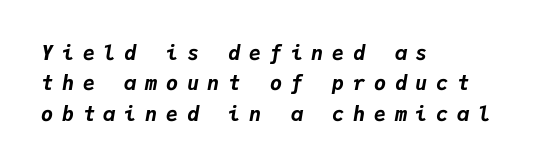
The strokes are fattened all the way to bold. The face used here has a pronounced slope to its letters. Glyph-to-glyph distance is far greater than everyday printed text. If you measured baseline to baseline, you'd find a middling distance.
